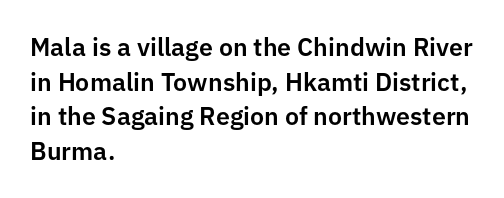
Q: Is the text italic (slanted)? A: No, it is upright.
Q: Is the text underlined? A: No.
Q: How is the paragraph aligned? A: Left-aligned.
Q: Is the spacing between letters normal or unusually wide? A: Normal.
Q: Is the spacing between lines tight, normal or loose? A: Normal.
